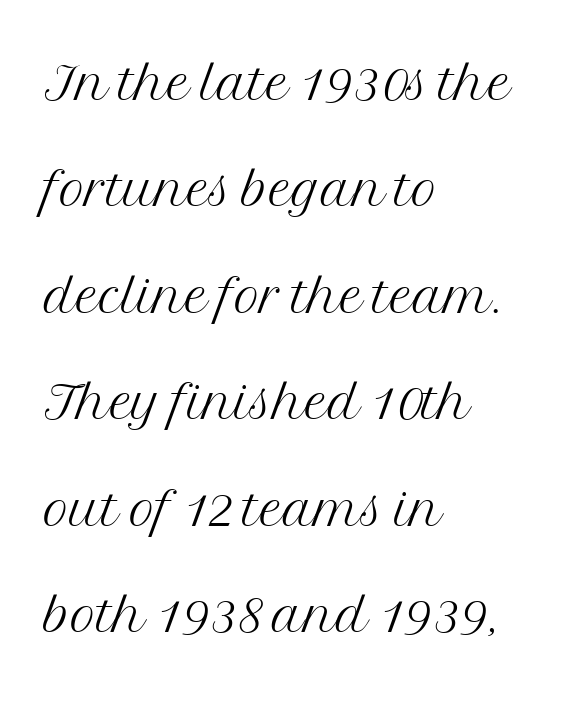
Letter spacing: default. In terms of leading, this rendering sits right in the middle. A bare baseline throughout the passage.
